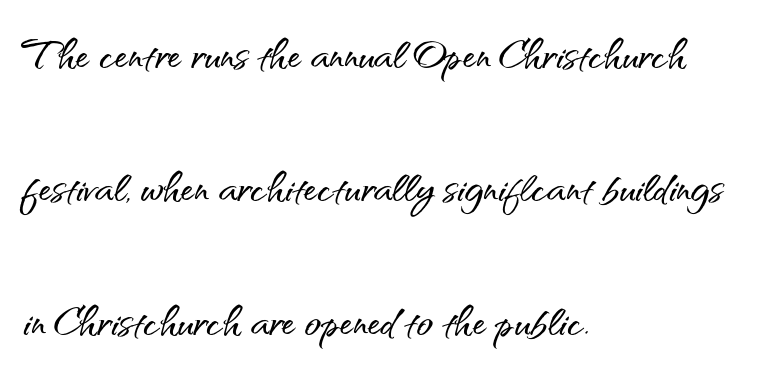
Q: Is the text italic (slanted)? A: Yes.
Q: Is the typeface a serif or a sans-serif typeface? A: Sans-serif.
Q: Is the text underlined? A: No.
Q: How is the paragraph aligned? A: Left-aligned.
Q: Is the spacing between letters normal or unusually wide? A: Normal.
Q: Is the spacing between lines tight, normal or loose? A: Loose.
Q: Width (condensed, normal, or wide)? A: Normal.
Q: Stroke contrast? A: Medium.
Q: x-height? A: Small.
Q: Monospaced? A: No.
